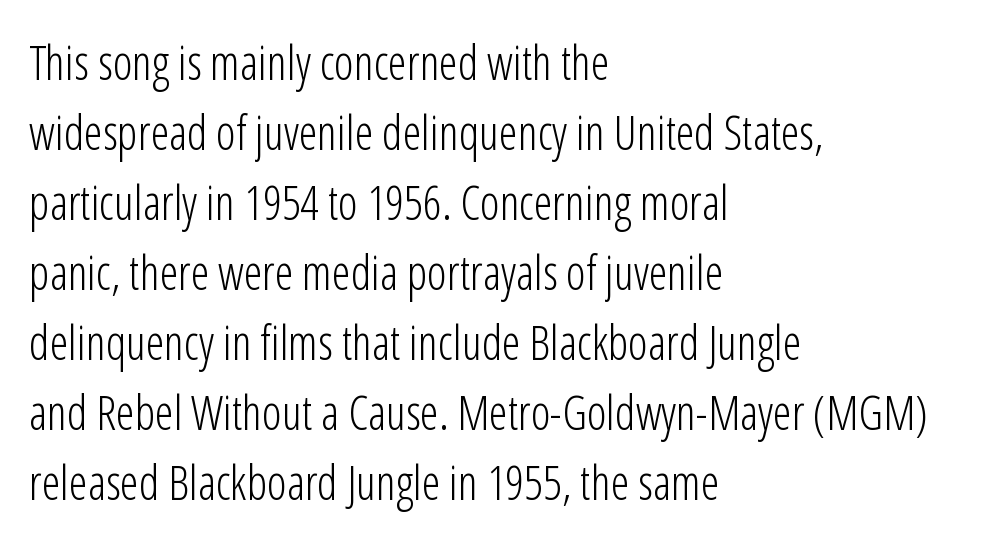
{"serif": "no", "italic": "no", "bold": "no", "weight": "light", "width": "condensed", "stroke_contrast": "low", "x_height": "medium", "monospaced": "no", "underline": "no", "align": "left", "line_spacing": "normal", "line_spacing_ratio": 1.49, "letter_spacing": "normal", "letter_spacing_em": 0.0, "glyph_px": 47}
